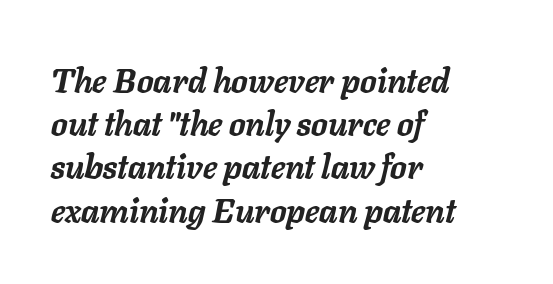
The image shows 33 px semibold type, italic (leaning right); set left-aligned, normal line spacing (1.31x), normal letter spacing, not underlined; low stroke contrast and a medium x-height.
